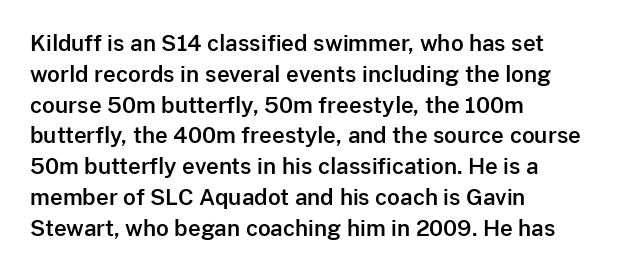
Q: Is the text italic (slanted)? A: No, it is upright.
Q: Is the text underlined? A: No.
Q: How is the paragraph aligned? A: Left-aligned.
Q: Is the spacing between letters normal or unusually wide? A: Normal.
Q: Is the spacing between lines tight, normal or loose? A: Normal.
